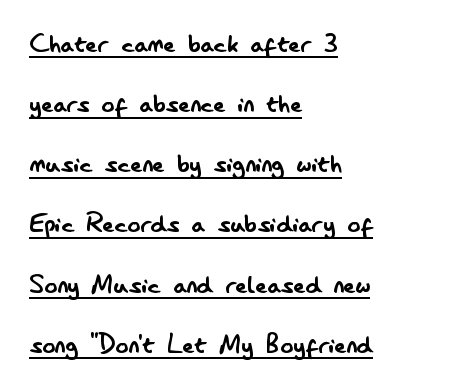
Q: Is the text bold? A: No.
Q: Is the text italic (slanted)? A: No, it is upright.
Q: Is the typeface a serif or a sans-serif typeface? A: Sans-serif.
Q: Is the text underlined? A: Yes.
Q: How is the paragraph aligned? A: Left-aligned.
Q: Is the spacing between letters normal or unusually wide? A: Normal.
Q: Width (condensed, normal, or wide)? A: Condensed.
Q: Stroke contrast? A: Low.
Q: x-height? A: Small.
Q: Monospaced? A: No.
